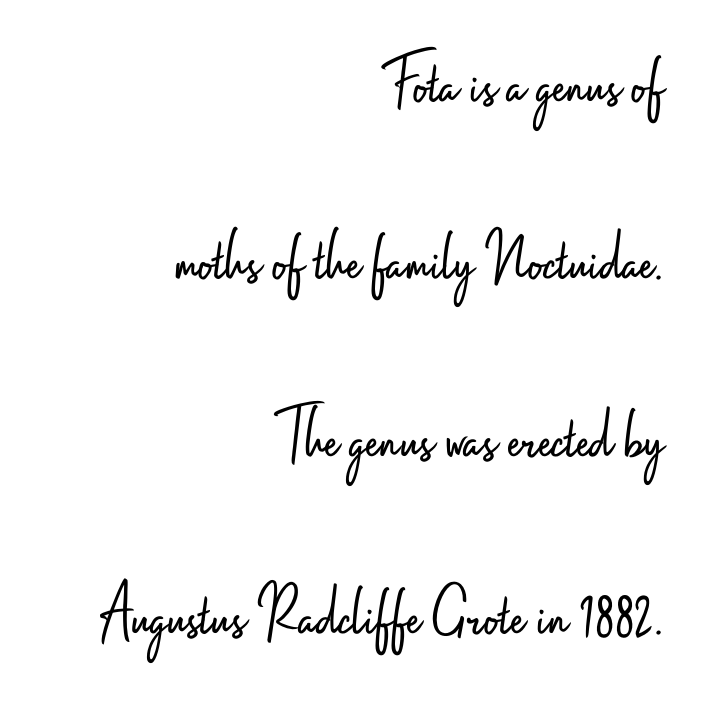
The image shows 73 px light, condensed sans-serif type; set right-aligned, loose line spacing (2.43x), normal letter spacing, not underlined; low stroke contrast and a small x-height.
